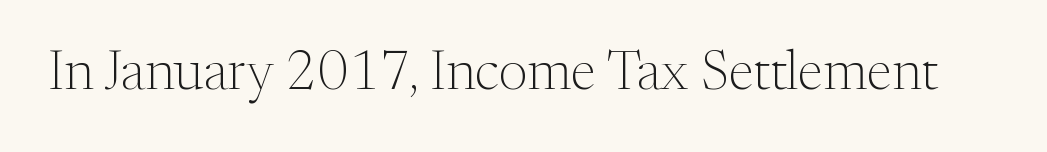
Each stroke keeps to a modest, everyday thickness or less. Does the lettering tilt? It doesn't — this is upright. The letters carry serifs — small finishing strokes at the ends of their stems. Standard letterfit; no display-style spreading of the glyphs.
